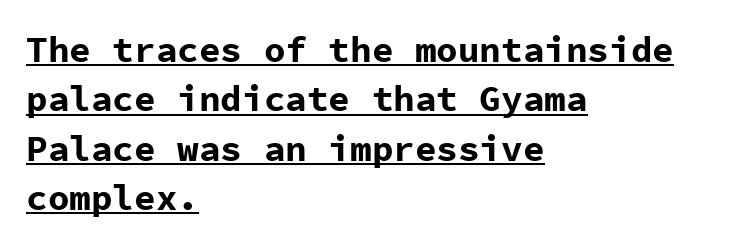
Q: Is the text bold? A: Yes.
Q: Is the text italic (slanted)? A: No, it is upright.
Q: Is the typeface a serif or a sans-serif typeface? A: Sans-serif.
Q: Is the text underlined? A: Yes.
Q: How is the paragraph aligned? A: Left-aligned.
Q: Is the spacing between letters normal or unusually wide? A: Normal.
Q: Is the spacing between lines tight, normal or loose? A: Normal.
Q: Width (condensed, normal, or wide)? A: Normal.
Q: Stroke contrast? A: Low.
Q: x-height? A: Medium.
Q: Monospaced? A: Yes.
